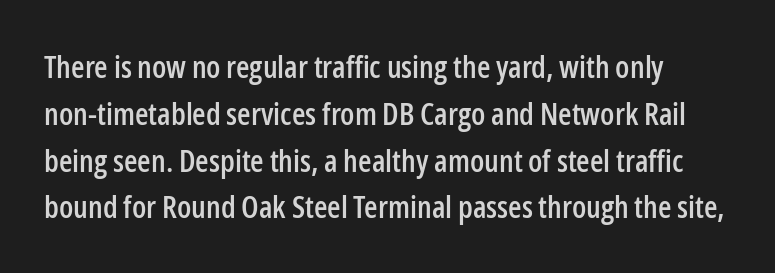
Only glyphs here, with clear space below each row. These lines are composed in type without serifs. The specimen reads as upright at a glance. The letters advance in unequal steps, a hallmark of proportional type. Is the letter spacing exaggerated? No — it looks like the ordinary default.
